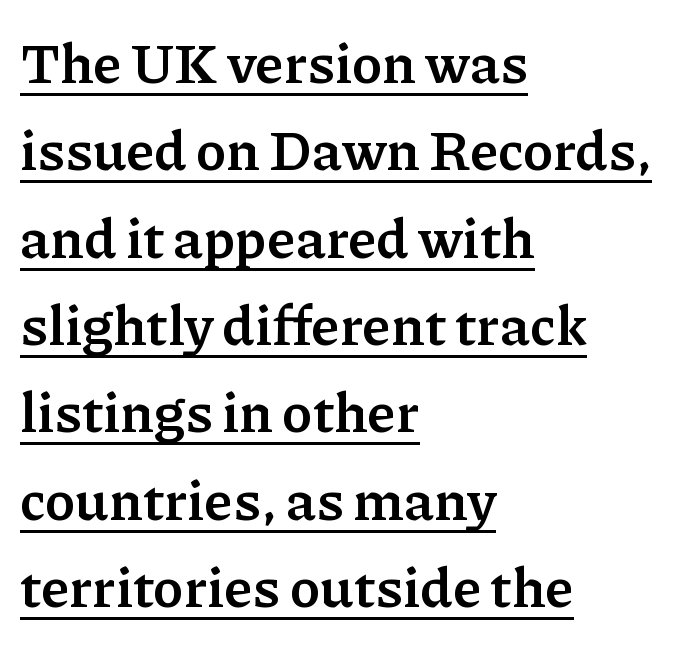
Q: Is the text bold? A: Yes.
Q: Is the text italic (slanted)? A: No, it is upright.
Q: Is the typeface a serif or a sans-serif typeface? A: Serif.
Q: Is the text underlined? A: Yes.
Q: How is the paragraph aligned? A: Left-aligned.
Q: Is the spacing between letters normal or unusually wide? A: Normal.
Q: Is the spacing between lines tight, normal or loose? A: Normal.
Q: Width (condensed, normal, or wide)? A: Normal.
Q: Stroke contrast? A: Low.
Q: x-height? A: Medium.
Q: Monospaced? A: No.
